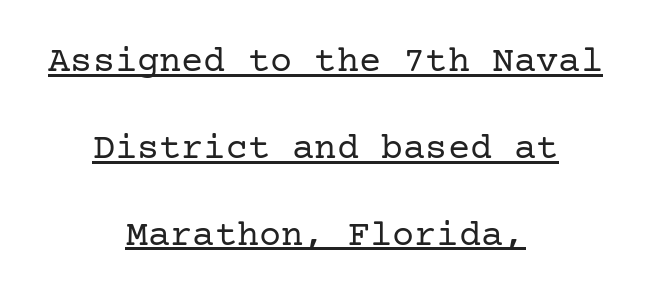
Underlining? Definitely there. When letters stand straight like this, we call the style roman or upright. Nobody touched the tracking dial on this one. Weight: not bold — regular or lighter.
